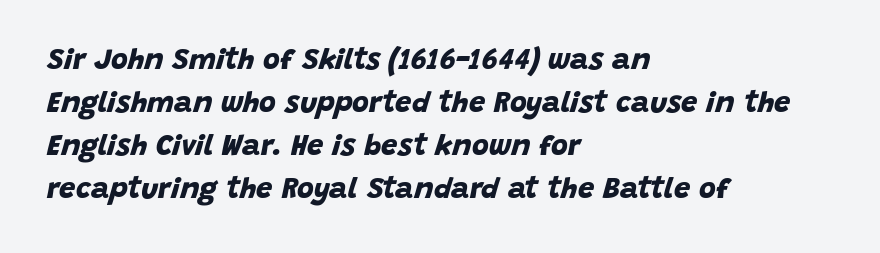
Q: Is the text bold? A: Yes.
Q: Is the typeface a serif or a sans-serif typeface? A: Sans-serif.
Q: Is the text underlined? A: No.
Q: How is the paragraph aligned? A: Left-aligned.
Q: Is the spacing between letters normal or unusually wide? A: Normal.
Q: Is the spacing between lines tight, normal or loose? A: Normal.
Q: Width (condensed, normal, or wide)? A: Normal.
Q: Stroke contrast? A: Low.
Q: x-height? A: Large.
Q: Monospaced? A: No.
